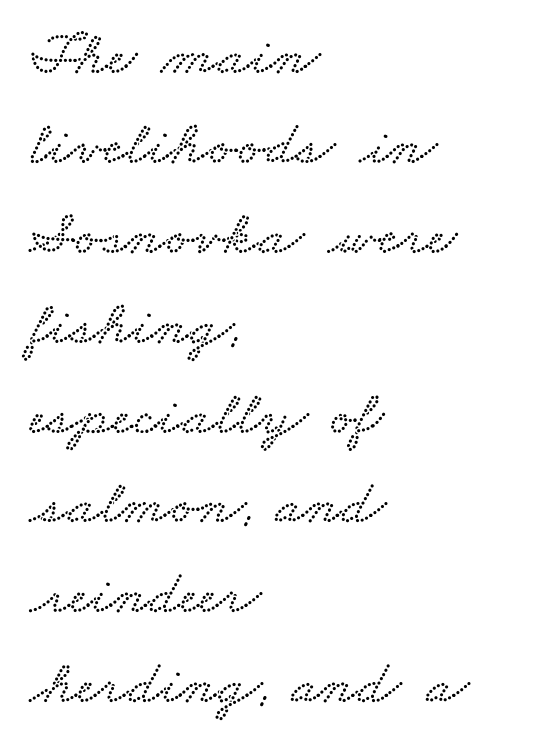
Each letter keeps its own natural width here, so spacing adapts to shape. The horizontal fit of the characters is conventional and even. A student would call this left alignment; a typographer would say flush left, rag right. The space between consecutive lines is moderate.
